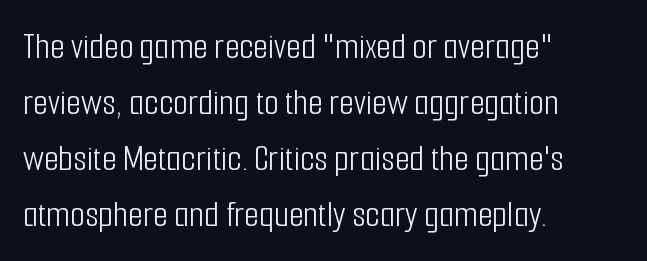
Horizontally, the lines are justified to the leading edge only. Varying glyph widths throughout — classic text-font behaviour. Regular leading. Grotesque or geometric, the face here clearly has no serifs. The gap between lines stays unmarked.
